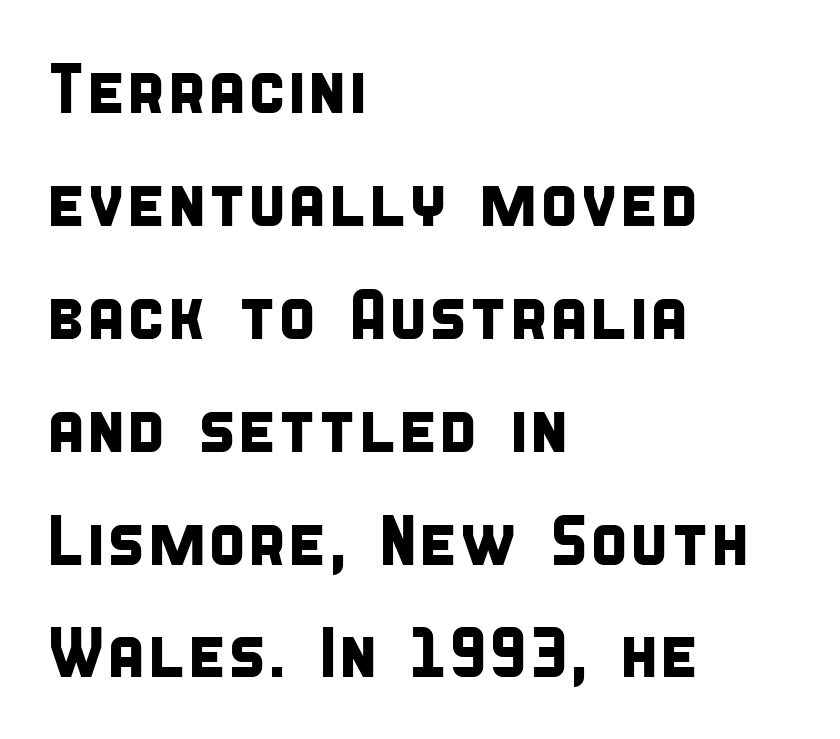
The image shows 71 px condensed sans-serif type; set left-aligned, normal line spacing (1.59x), normal letter spacing, not underlined; low stroke contrast and a large x-height.
